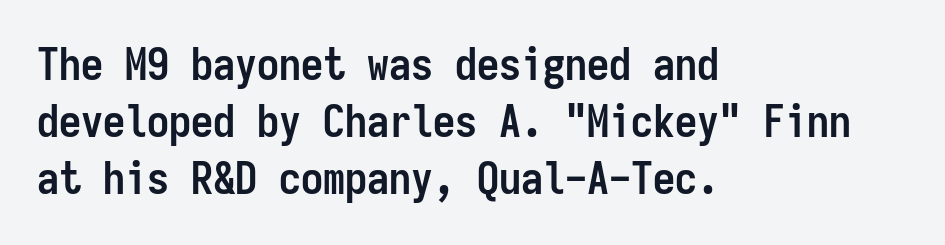
The passage shown is not underscored anywhere. This is the regular roman posture of the typeface. You could count columns in this text — the font is strictly monospaced. The rendering uses a bold face; every stroke is thick and dark. The text was rendered using a sans face with plain stroke endings. These lines are set flush left with a ragged right edge.
